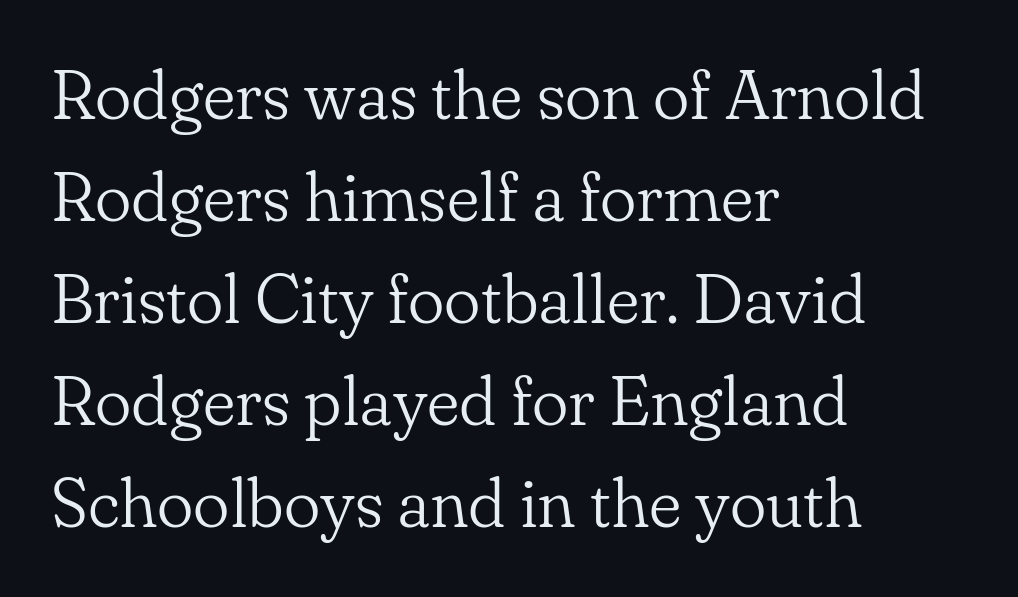
Underlining? Definitely not there. Each letter keeps its own natural width here, so spacing adapts to shape. Think standard paragraph weight, or any step lighter than that. The lettering stays uniformly vertical, giving the passage a roman look. A normal amount of white space separates one row of letters from the next. A classic flush-left, rag-right setting is used for this passage.
